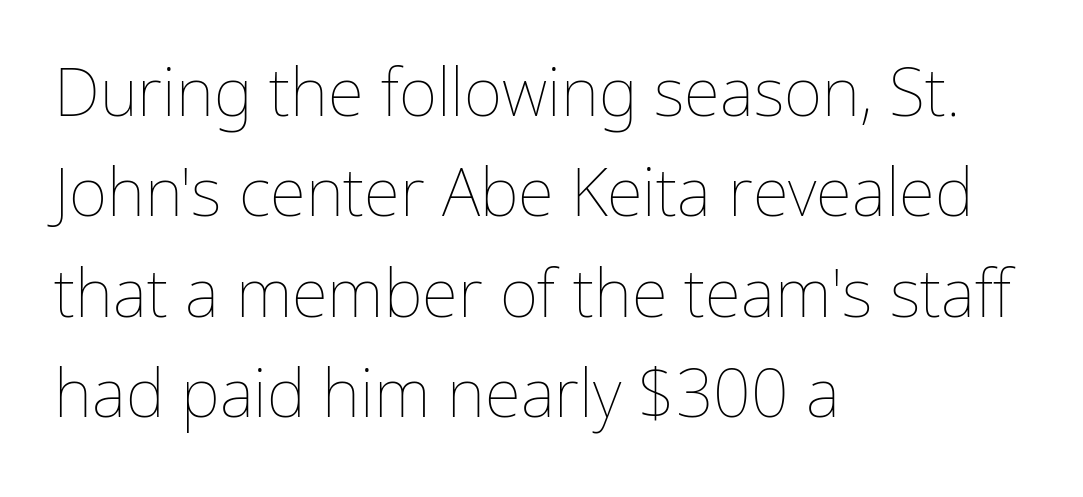
The image shows 66 px thin type, upright; set left-aligned, normal line spacing (1.52x), normal letter spacing, not underlined; low stroke contrast and a medium x-height.
